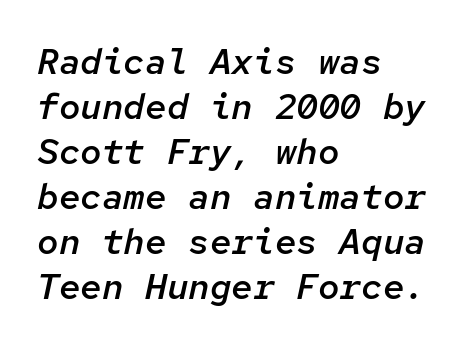
Q: Is the text bold? A: Semi-bold.
Q: Is the text italic (slanted)? A: Yes, it leans right by about 12 degrees.
Q: Is the text underlined? A: No.
Q: How is the paragraph aligned? A: Left-aligned.
Q: Is the spacing between letters normal or unusually wide? A: Normal.
Q: Is the spacing between lines tight, normal or loose? A: Normal.
Q: Width (condensed, normal, or wide)? A: Normal.
Q: Stroke contrast? A: Low.
Q: x-height? A: Medium.
Q: Monospaced? A: Yes.
